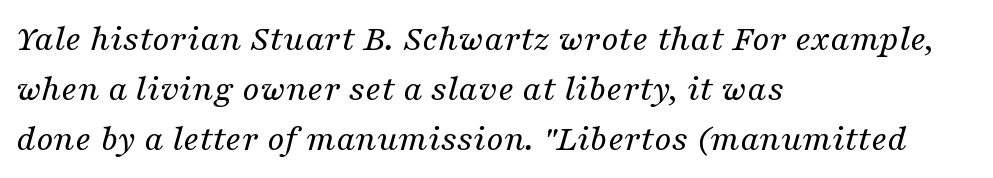
{"serif": "yes", "italic": "yes", "lean": "right", "slant_degrees": 16, "bold": "no", "weight": "regular", "width": "normal", "stroke_contrast": "medium", "x_height": "medium", "monospaced": "no", "underline": "no", "align": "left", "line_spacing": "normal", "line_spacing_ratio": 1.31, "letter_spacing": "normal", "letter_spacing_em": 0.0, "glyph_px": 38}
